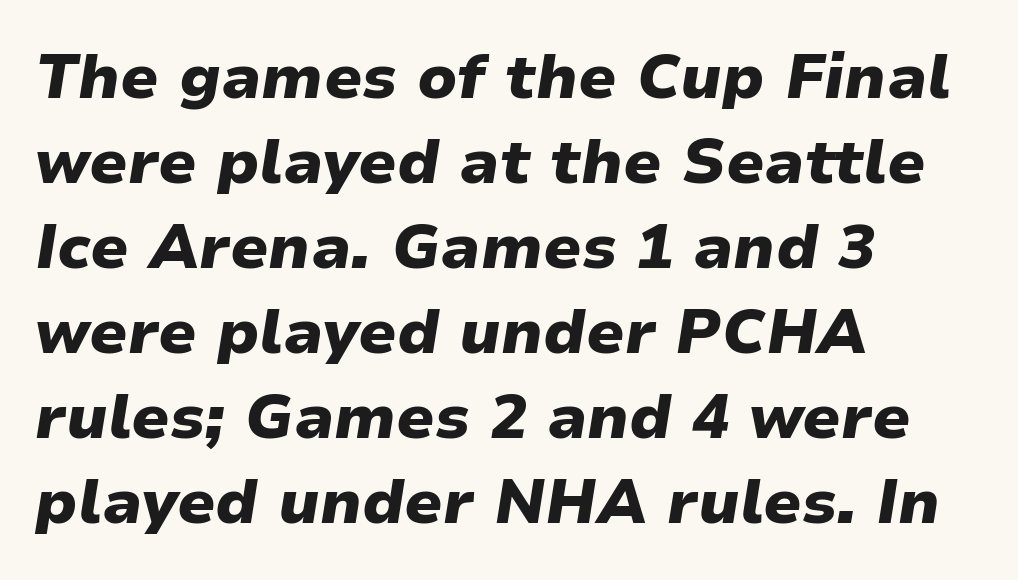
Is the block centered? No — it sits flush against the left margin. The letterforms sit shoulder to shoulder at normal distance. The characters look thick and weighty, a clear bold. Leading matches the norm, producing a regular column. Quick note: underline off.
